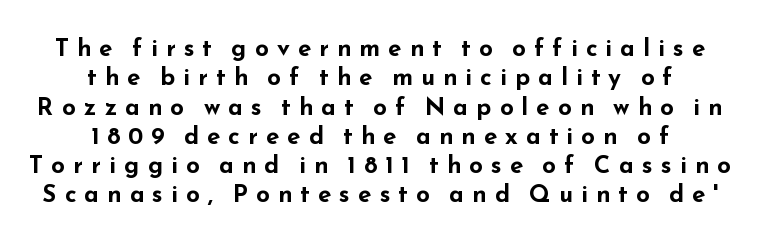
Q: Is the text bold? A: Yes.
Q: Is the text italic (slanted)? A: No, it is upright.
Q: Is the text underlined? A: No.
Q: How is the paragraph aligned? A: Centered.
Q: Is the spacing between letters normal or unusually wide? A: Unusually wide.
